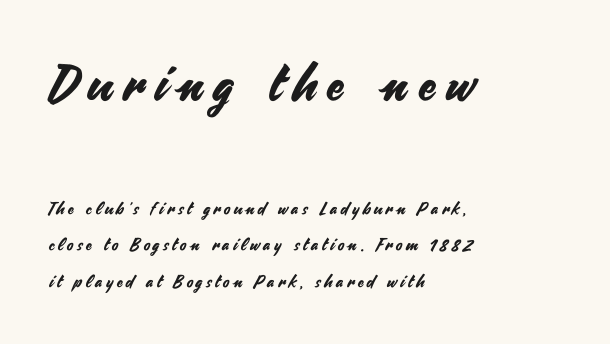
Q: Is the text italic (slanted)? A: Yes.
Q: Is the typeface a serif or a sans-serif typeface? A: Sans-serif.
Q: Is the text underlined? A: No.
Q: How is the paragraph aligned? A: Left-aligned.
Q: Is the spacing between letters normal or unusually wide? A: Unusually wide.
Q: Is the spacing between lines tight, normal or loose? A: Loose.
Q: Which block of text is set in a larger size, the first (top) or the second (bottom)? A: The first (top) one.
Q: Width (condensed, normal, or wide)? A: Normal.
Q: Stroke contrast? A: Medium.
Q: x-height? A: Small.
Q: Monospaced? A: No.
